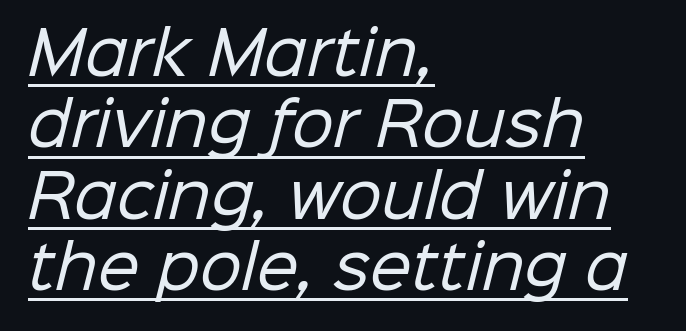
Q: Is the text bold? A: No.
Q: Is the typeface a serif or a sans-serif typeface? A: Sans-serif.
Q: Is the text underlined? A: Yes.
Q: How is the paragraph aligned? A: Left-aligned.
Q: Is the spacing between letters normal or unusually wide? A: Normal.
Q: Width (condensed, normal, or wide)? A: Normal.
Q: Stroke contrast? A: Low.
Q: x-height? A: Medium.
Q: Monospaced? A: No.
